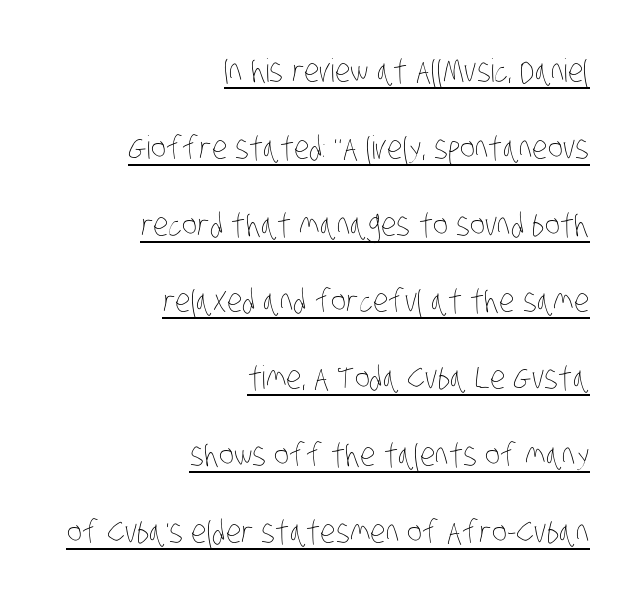
{"bold": "no", "weight": "thin", "width": "condensed", "stroke_contrast": "low", "x_height": "large", "monospaced": "no", "underline": "yes", "align": "right", "line_spacing": "loose", "line_spacing_ratio": 2.4, "letter_spacing": "normal", "letter_spacing_em": 0.0, "glyph_px": 32}
